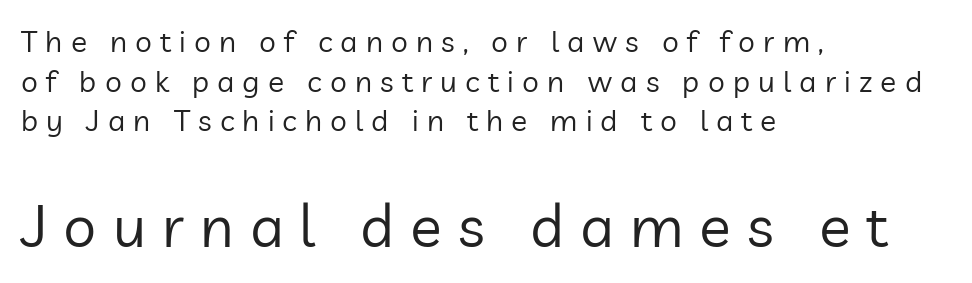
A typesetter would call this proportional, since set widths differ per character. Summary of weight: not heavy and not bold. Quick note: interline space is typical. The paragraph has a hard left edge and a soft right edge. Decoration check: the copy has no underline. Each word looks stretched out because of the extra space between its letters.
